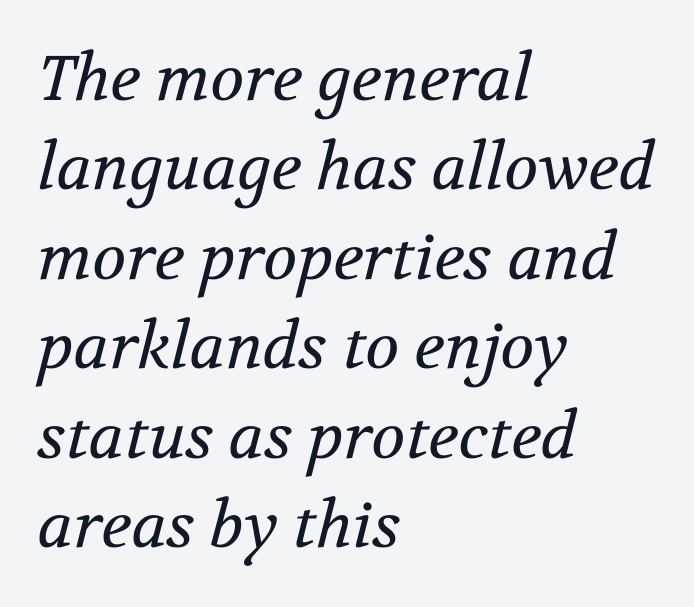
Q: Is the text bold? A: No.
Q: Is the text italic (slanted)? A: Yes, it leans right by about 12 degrees.
Q: Is the typeface a serif or a sans-serif typeface? A: Serif.
Q: Is the text underlined? A: No.
Q: How is the paragraph aligned? A: Left-aligned.
Q: Is the spacing between letters normal or unusually wide? A: Normal.
Q: Is the spacing between lines tight, normal or loose? A: Normal.
Q: Width (condensed, normal, or wide)? A: Normal.
Q: Stroke contrast? A: Medium.
Q: x-height? A: Medium.
Q: Monospaced? A: No.
